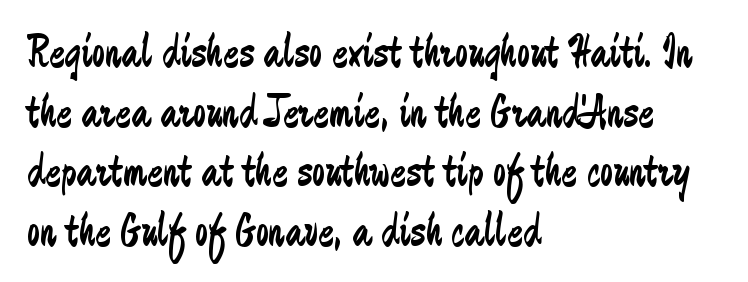
Letterform terminals end flat and unadorned throughout the passage. This sample has the flowing, uneven cadence of proportional lettering. Type without underlining. The gaps between neighbouring characters are ordinary and unremarkable. Unbolded letterforms with no extra heft.
